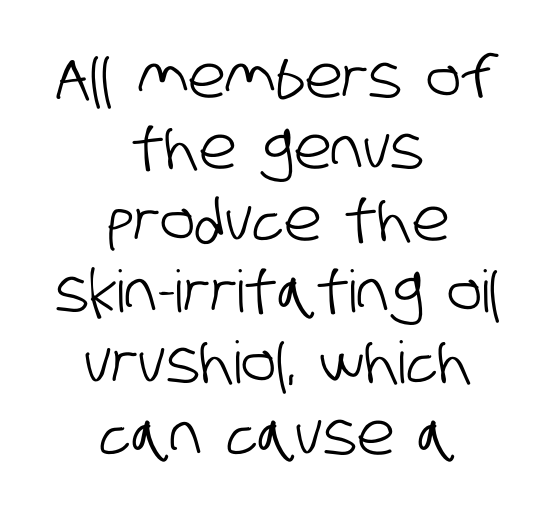
{"serif": "no", "width": "condensed", "stroke_contrast": "low", "x_height": "large", "monospaced": "no", "underline": "no", "align": "center", "line_spacing_ratio": 1.23, "letter_spacing": "normal", "letter_spacing_em": 0.0, "glyph_px": 58}
